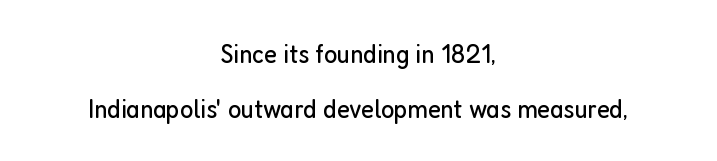
Q: Is the text bold? A: No.
Q: Is the text italic (slanted)? A: No, it is upright.
Q: Is the typeface a serif or a sans-serif typeface? A: Sans-serif.
Q: Is the text underlined? A: No.
Q: How is the paragraph aligned? A: Centered.
Q: Is the spacing between letters normal or unusually wide? A: Normal.
Q: Is the spacing between lines tight, normal or loose? A: Loose.
Q: Width (condensed, normal, or wide)? A: Condensed.
Q: Stroke contrast? A: Low.
Q: x-height? A: Medium.
Q: Monospaced? A: No.
